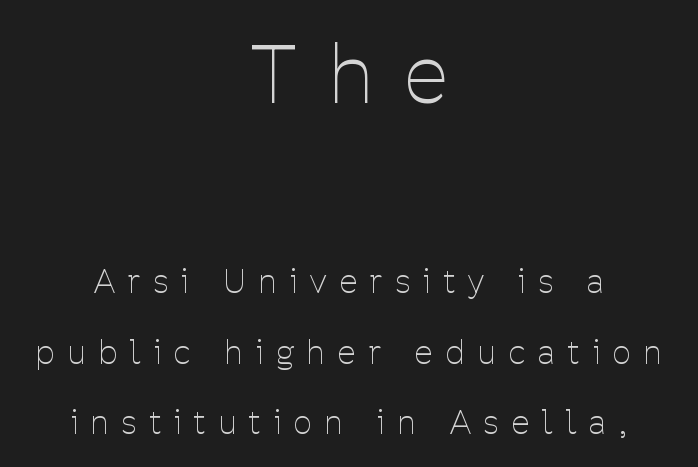
The image shows 79 px thin, condensed sans-serif type, upright; set centered, loose line spacing (2.21x), unusually wide letter spacing (+0.42 em), not underlined; the first (top) block is 2.47x larger; low stroke contrast and a medium x-height.
